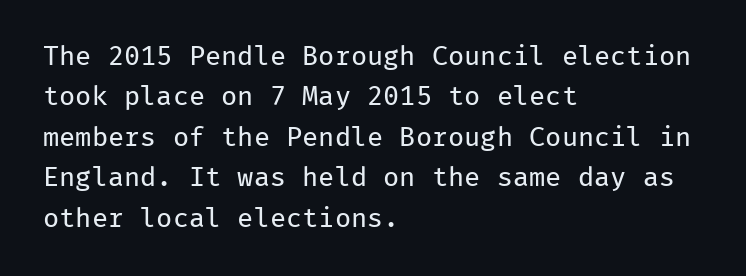
Q: Is the text bold? A: No.
Q: Is the text italic (slanted)? A: No, it is upright.
Q: Is the text underlined? A: No.
Q: How is the paragraph aligned? A: Left-aligned.
Q: Is the spacing between letters normal or unusually wide? A: Normal.
Q: Is the spacing between lines tight, normal or loose? A: Normal.
